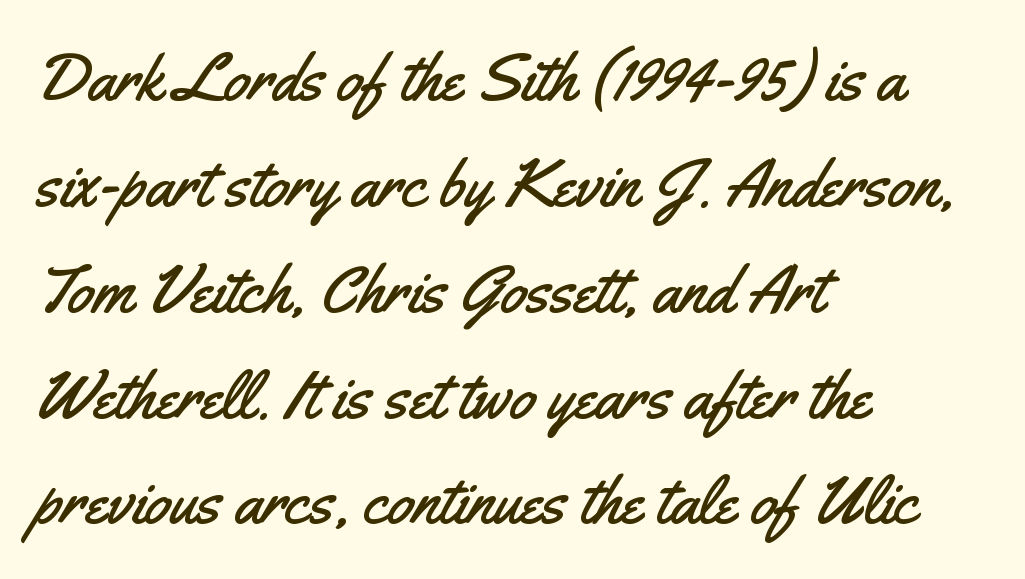
The image shows 67 px condensed sans-serif type; set left-aligned, normal line spacing (1.58x), normal letter spacing, not underlined; medium stroke contrast and a small x-height.
